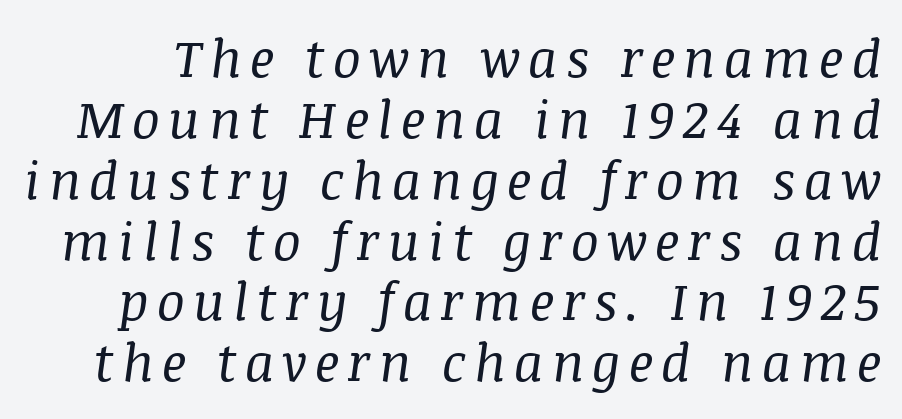
Q: Is the text bold? A: No.
Q: Is the text italic (slanted)? A: Yes, it leans right by about 8 degrees.
Q: Is the typeface a serif or a sans-serif typeface? A: Serif.
Q: Is the text underlined? A: No.
Q: Width (condensed, normal, or wide)? A: Normal.
Q: Stroke contrast? A: Medium.
Q: x-height? A: Large.
Q: Monospaced? A: No.
